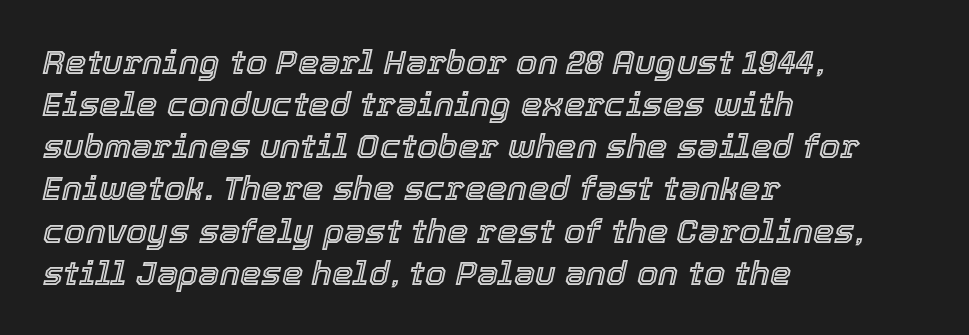
Q: Is the text italic (slanted)? A: Yes, it leans right by about 12 degrees.
Q: Is the text underlined? A: No.
Q: How is the paragraph aligned? A: Left-aligned.
Q: Is the spacing between letters normal or unusually wide? A: Normal.
Q: Width (condensed, normal, or wide)? A: Normal.
Q: x-height? A: Medium.
Q: Monospaced? A: No.
